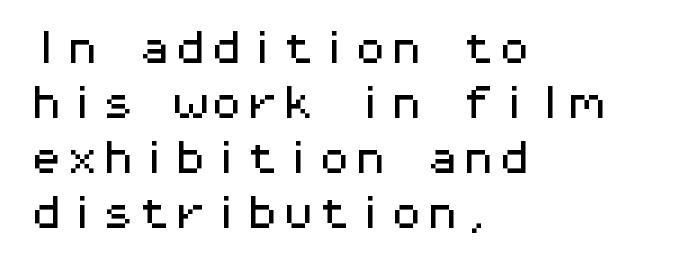
Q: Is the text italic (slanted)? A: No, it is upright.
Q: Is the typeface a serif or a sans-serif typeface? A: Sans-serif.
Q: Is the text underlined? A: No.
Q: How is the paragraph aligned? A: Left-aligned.
Q: Is the spacing between letters normal or unusually wide? A: Normal.
Q: Is the spacing between lines tight, normal or loose? A: Normal.
Q: Width (condensed, normal, or wide)? A: Wide.
Q: Stroke contrast? A: Medium.
Q: x-height? A: Medium.
Q: Monospaced? A: Yes.
